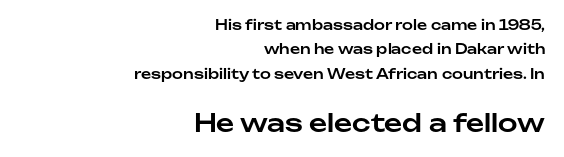
{"italic": "no", "underline": "no", "align": "right", "line_spacing_ratio": 1.75, "letter_spacing": "normal", "letter_spacing_em": 0.0, "larger_block": "second", "size_ratio": 1.79, "glyph_px": 25}
